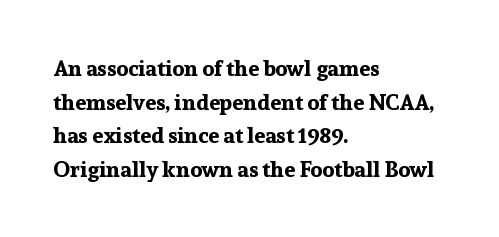
The image shows 22 px bold type, upright; set left-aligned, normal line spacing (1.53x), normal letter spacing, not underlined.
